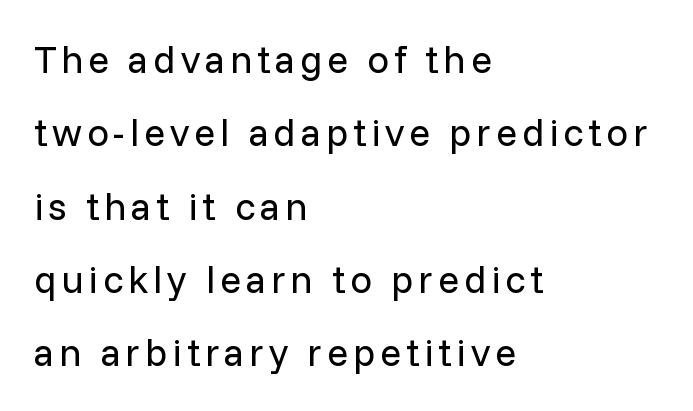
{"serif": "no", "italic": "no", "bold": "no", "weight": "regular", "width": "normal", "stroke_contrast": "low", "x_height": "medium", "monospaced": "no", "underline": "no", "align": "left", "line_spacing_ratio": 1.88, "glyph_px": 39}
